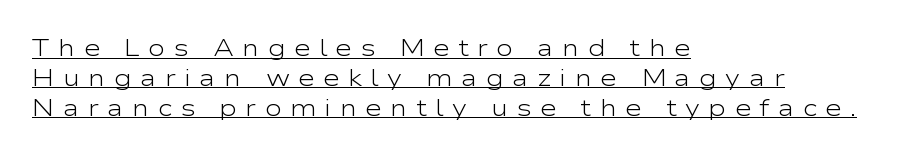
The image shows 23 px text type, upright; set left-aligned, normal line spacing (1.3x), unusually wide letter spacing (+0.36 em), underlined.
